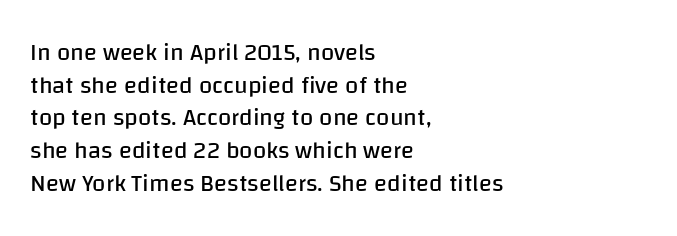
Q: Is the text bold? A: No.
Q: Is the text italic (slanted)? A: No, it is upright.
Q: Is the text underlined? A: No.
Q: How is the paragraph aligned? A: Left-aligned.
Q: Is the spacing between letters normal or unusually wide? A: Normal.
Q: Is the spacing between lines tight, normal or loose? A: Normal.
